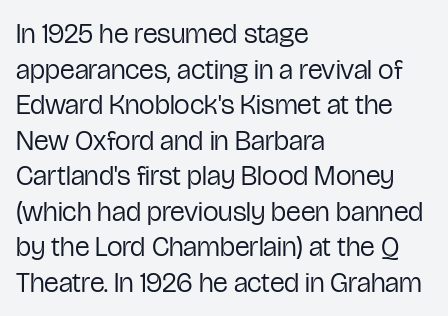
The image shows 28 px regular-weight, condensed sans-serif type, upright; set left-aligned, normal line spacing (1.27x), normal letter spacing, not underlined; low stroke contrast and a medium x-height.
